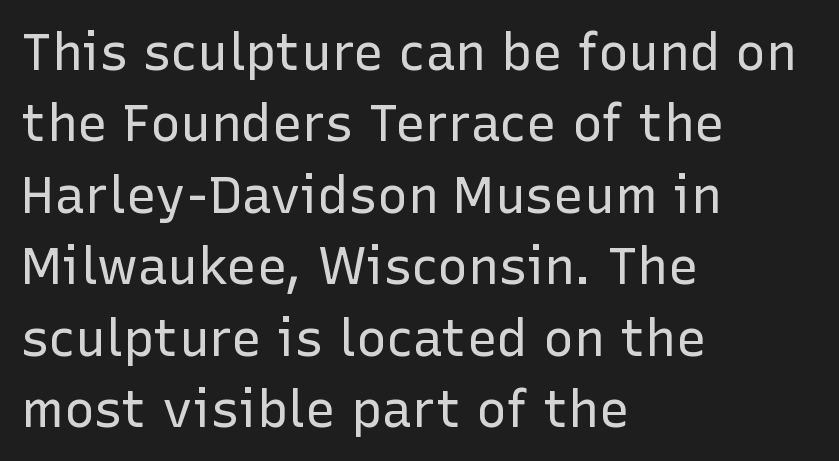
The letters look calm and open, with moderate or lighter stems. Honestly, there is no underline to notice here at all. Style check: upright. The passage is arranged the way most books set body copy — flush left.
